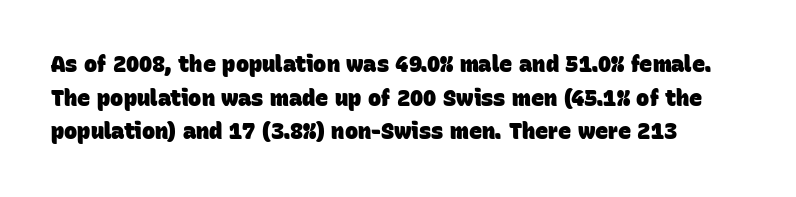
{"bold": "yes", "underline": "no", "line_spacing": "normal", "line_spacing_ratio": 1.53, "letter_spacing": "normal", "letter_spacing_em": 0.0, "glyph_px": 22}
